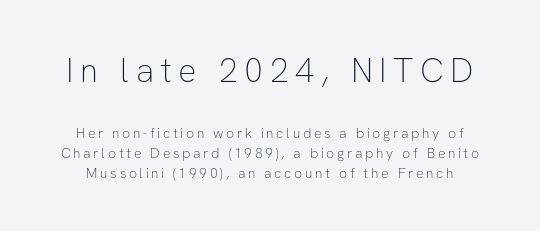
Q: Is the text bold? A: No.
Q: Is the text italic (slanted)? A: No, it is upright.
Q: Is the typeface a serif or a sans-serif typeface? A: Sans-serif.
Q: Is the text underlined? A: No.
Q: Is the spacing between lines tight, normal or loose? A: Normal.
Q: Which block of text is set in a larger size, the first (top) or the second (bottom)? A: The first (top) one.
Q: Width (condensed, normal, or wide)? A: Normal.
Q: Stroke contrast? A: Low.
Q: x-height? A: Medium.
Q: Monospaced? A: No.
